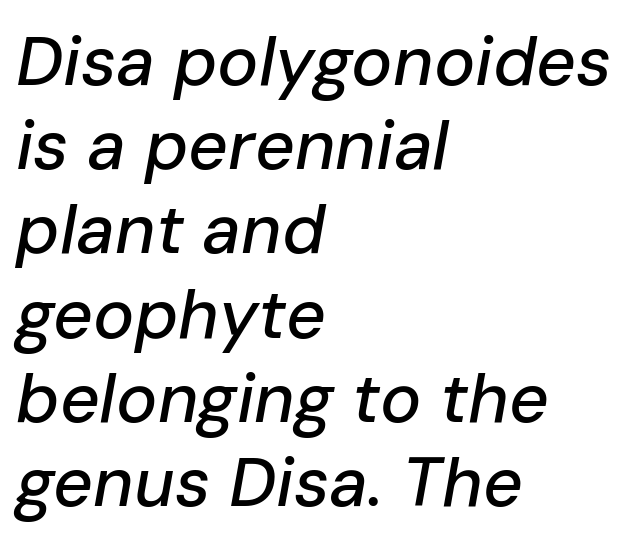
The image shows 69 px text type, italic (leaning right); set left-aligned, line spacing 1.22x, normal letter spacing, not underlined; low stroke contrast and a medium x-height.
